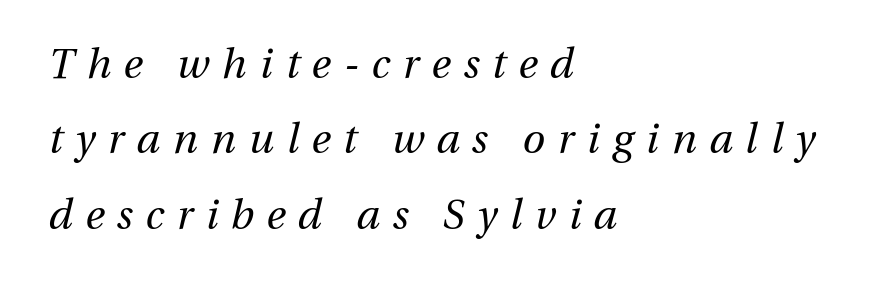
This sample uses expanded letter spacing, leaving extra air between glyphs. The passage shown is typed in a proportional face where columns would drift. Each row of text sits above clean, open space. The typesetting does not lean heavy: it is not bold. The typesetter chose a ragged-right arrangement here. These lines were composed using italics.
